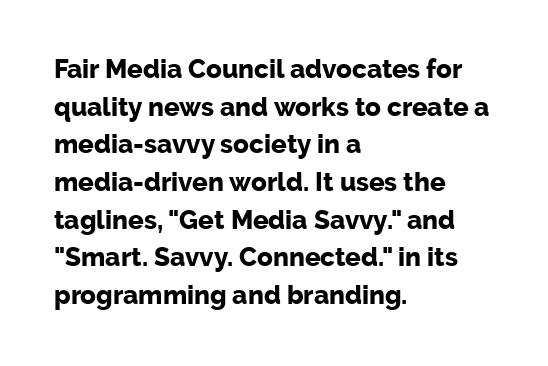
On the weight axis this lands at bold, roughly 700. Words float on clear page, feet unadorned. Interline gaps are of average width in this sample. The rendering keeps characters at their native spacing. In terms of posture, this sample is upright.
